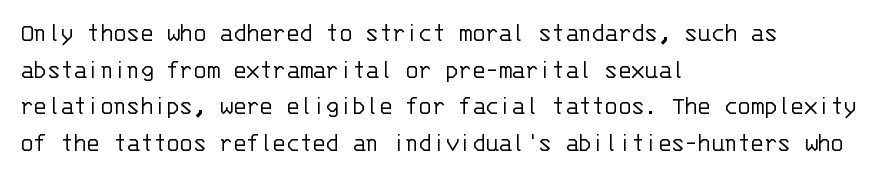
The image shows 27 px text type, upright; set left-aligned, normal line spacing (1.36x), normal letter spacing, not underlined.
